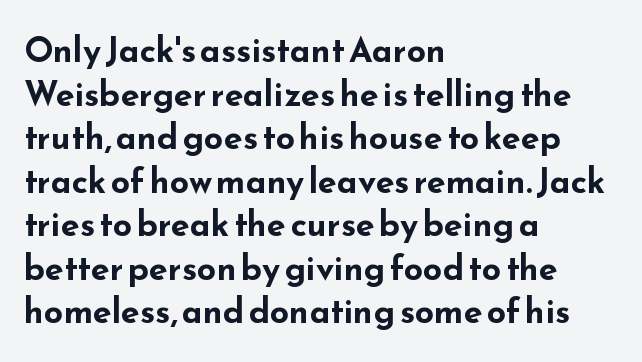
Q: Is the text bold? A: Yes.
Q: Is the text italic (slanted)? A: No, it is upright.
Q: Is the typeface a serif or a sans-serif typeface? A: Sans-serif.
Q: Is the text underlined? A: No.
Q: How is the paragraph aligned? A: Left-aligned.
Q: Is the spacing between letters normal or unusually wide? A: Normal.
Q: Is the spacing between lines tight, normal or loose? A: Normal.
Q: Width (condensed, normal, or wide)? A: Wide.
Q: Stroke contrast? A: Low.
Q: x-height? A: Small.
Q: Monospaced? A: No.
